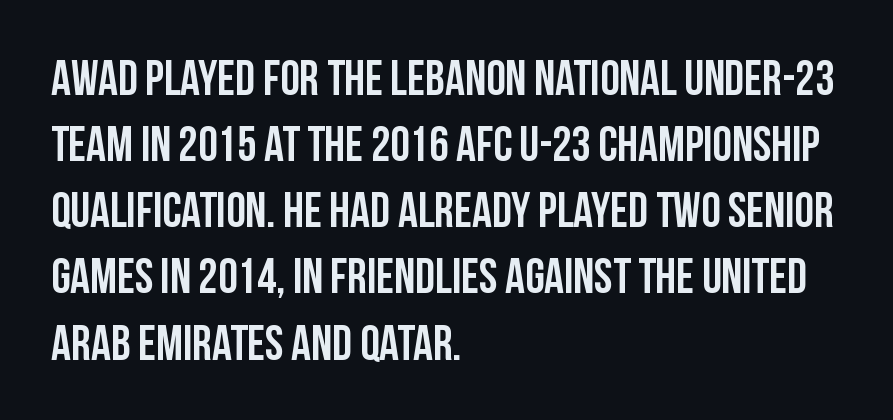
{"serif": "no", "italic": "no", "width": "condensed", "stroke_contrast": "low", "x_height": "large", "monospaced": "no", "underline": "no", "align": "left", "line_spacing": "normal", "line_spacing_ratio": 1.35, "letter_spacing": "normal", "letter_spacing_em": 0.0, "glyph_px": 49}
